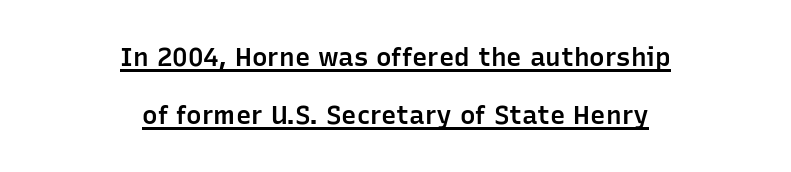
Q: Is the text bold? A: Semi-bold.
Q: Is the text italic (slanted)? A: No, it is upright.
Q: Is the text underlined? A: Yes.
Q: How is the paragraph aligned? A: Centered.
Q: Is the spacing between letters normal or unusually wide? A: Normal.
Q: Is the spacing between lines tight, normal or loose? A: Loose.
